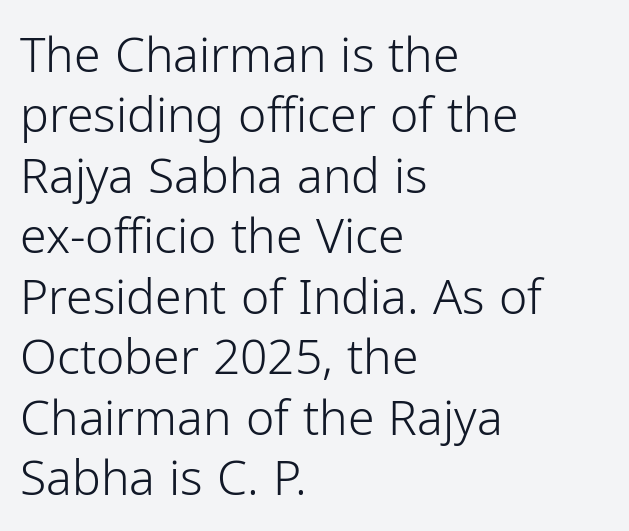
Q: Is the text bold? A: No.
Q: Is the text italic (slanted)? A: No, it is upright.
Q: Is the typeface a serif or a sans-serif typeface? A: Sans-serif.
Q: Is the text underlined? A: No.
Q: How is the paragraph aligned? A: Left-aligned.
Q: Is the spacing between letters normal or unusually wide? A: Normal.
Q: Is the spacing between lines tight, normal or loose? A: Normal.
Q: Width (condensed, normal, or wide)? A: Normal.
Q: Stroke contrast? A: Low.
Q: x-height? A: Medium.
Q: Monospaced? A: No.
